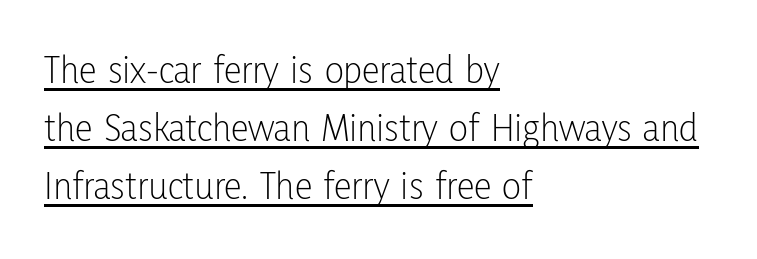
{"serif": "no", "italic": "no", "bold": "no", "weight": "light", "width": "condensed", "stroke_contrast": "low", "x_height": "medium", "monospaced": "no", "underline": "yes", "align": "left", "line_spacing": "normal", "line_spacing_ratio": 1.45, "letter_spacing": "normal", "letter_spacing_em": 0.0, "glyph_px": 40}
